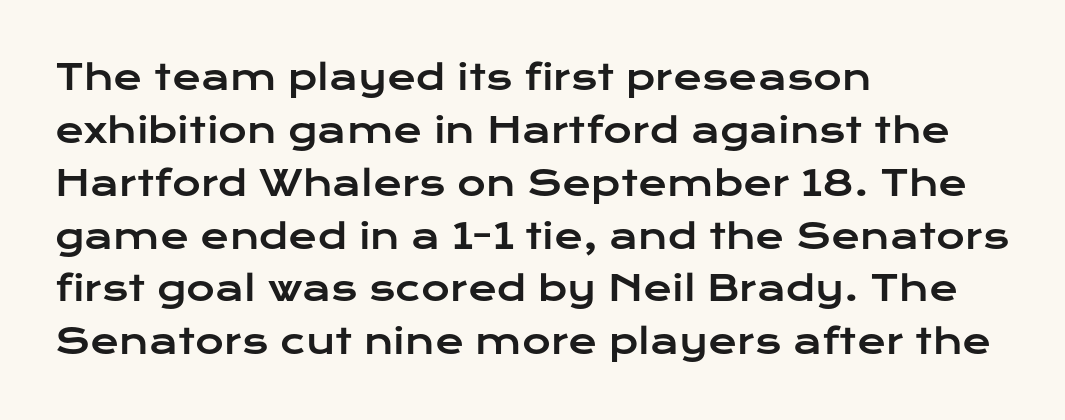
{"serif": "no", "italic": "no", "width": "wide", "stroke_contrast": "low", "x_height": "medium", "monospaced": "no", "underline": "no", "align": "left", "line_spacing": "normal", "line_spacing_ratio": 1.51, "letter_spacing": "normal", "letter_spacing_em": 0.0, "glyph_px": 35}
